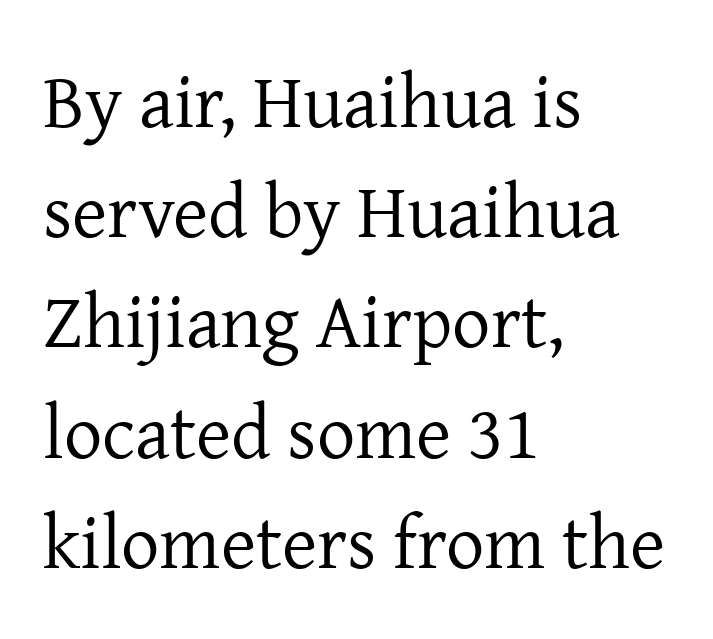
The image shows 76 px regular-weight serif type, upright; set left-aligned, normal line spacing (1.45x), normal letter spacing, not underlined; low stroke contrast and a medium x-height.
